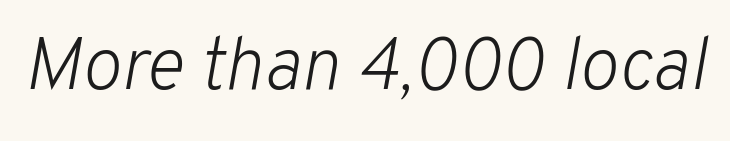
Is this a fixed-width face? No — the glyphs have proportional, varying widths. The typesetting does not lean heavy: it is not bold. Is the letter spacing exaggerated? No — it looks like the ordinary default. Descender tails drop into unmarked territory.
